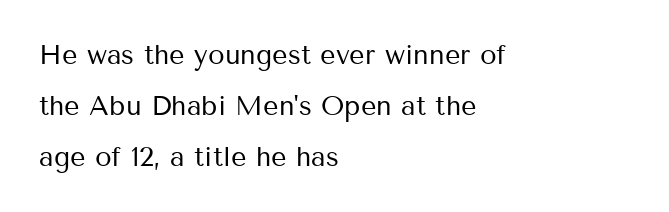
Weight: regular or lighter. Vertical strokes here are truly vertical. Standard letterfit; no display-style spreading of the glyphs. Glance below the letters and you will spot only blank space.
